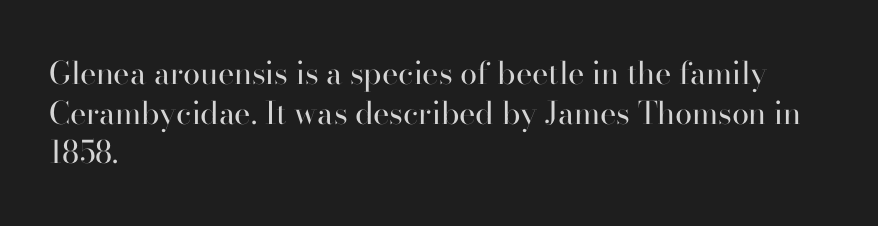
Q: Is the text bold? A: No.
Q: Is the text italic (slanted)? A: No, it is upright.
Q: Is the typeface a serif or a sans-serif typeface? A: Serif.
Q: Is the text underlined? A: No.
Q: How is the paragraph aligned? A: Left-aligned.
Q: Is the spacing between letters normal or unusually wide? A: Normal.
Q: Is the spacing between lines tight, normal or loose? A: Normal.
Q: Width (condensed, normal, or wide)? A: Normal.
Q: Stroke contrast? A: High.
Q: x-height? A: Small.
Q: Monospaced? A: No.
